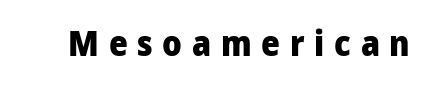
The image shows 36 px heavy, condensed sans-serif type, upright; set unusually wide letter spacing (+0.27 em), not underlined; low stroke contrast and a large x-height.
